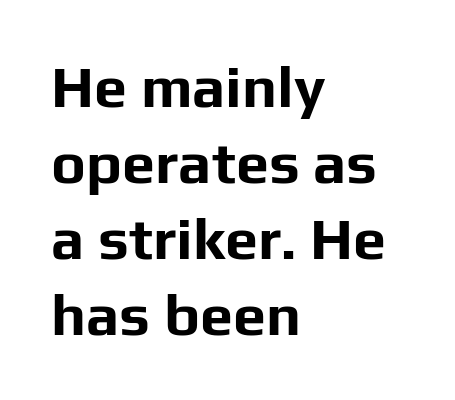
The image shows 59 px bold sans-serif type, upright; set left-aligned, normal line spacing (1.29x), normal letter spacing, not underlined; low stroke contrast and a medium x-height.
